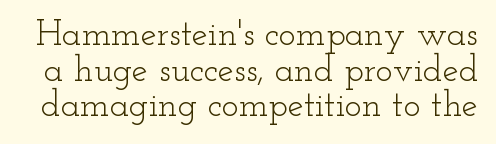
{"serif": "yes", "italic": "no", "bold": "no", "weight": "light", "width": "wide", "stroke_contrast": "low", "x_height": "small", "monospaced": "no", "underline": "no", "line_spacing": "tight", "line_spacing_ratio": 0.99, "letter_spacing": "normal", "letter_spacing_em": 0.0, "glyph_px": 36}
